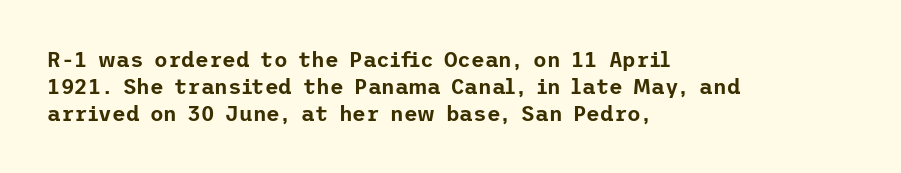
{"italic": "no", "underline": "no", "align": "left", "line_spacing": "normal", "line_spacing_ratio": 1.28, "letter_spacing": "normal", "letter_spacing_em": 0.0, "glyph_px": 21}
